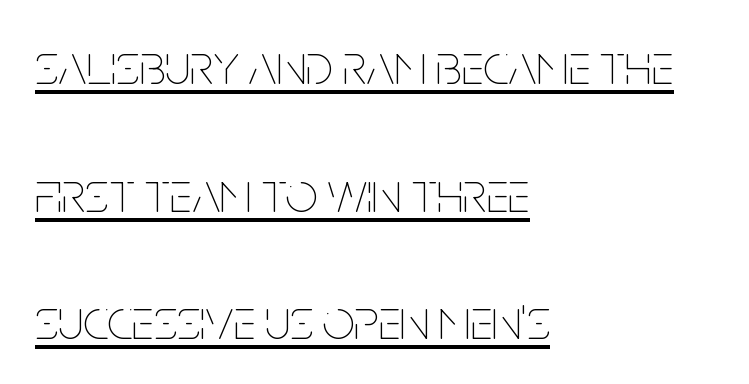
The image shows 57 px thin, condensed type, upright; set left-aligned, loose line spacing (2.24x), normal letter spacing, underlined; low stroke contrast and a large x-height.
